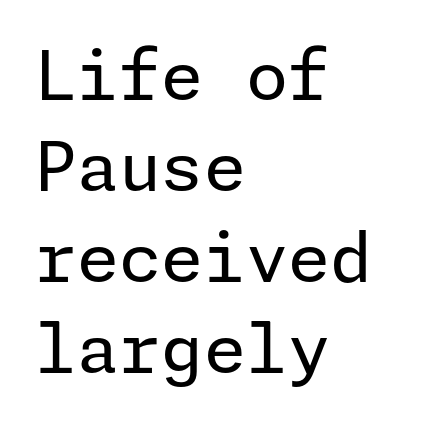
{"serif": "no", "italic": "no", "bold": "no", "weight": "regular", "width": "normal", "stroke_contrast": "low", "x_height": "medium", "underline": "no", "align": "left", "line_spacing": "normal", "line_spacing_ratio": 1.34, "letter_spacing": "normal", "letter_spacing_em": 0.0, "glyph_px": 68}
